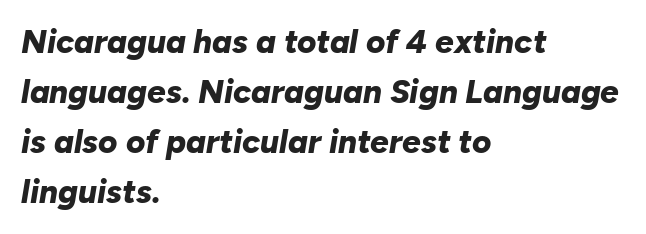
Here the designer chose a conventional face with non-uniform glyph widths. Honestly, there is no underline to notice here at all. Tall strokes in this sample are angled rather than plumb. Here the glyphs are tracked normally, forming tight word shapes. What weight is shown? A full bold with thick strokes.
